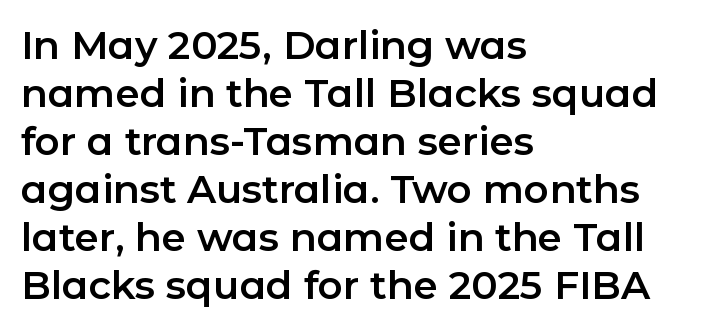
Q: Is the text italic (slanted)? A: No, it is upright.
Q: Is the typeface a serif or a sans-serif typeface? A: Sans-serif.
Q: Is the text underlined? A: No.
Q: How is the paragraph aligned? A: Left-aligned.
Q: Is the spacing between letters normal or unusually wide? A: Normal.
Q: Width (condensed, normal, or wide)? A: Normal.
Q: Stroke contrast? A: Low.
Q: x-height? A: Medium.
Q: Monospaced? A: No.
